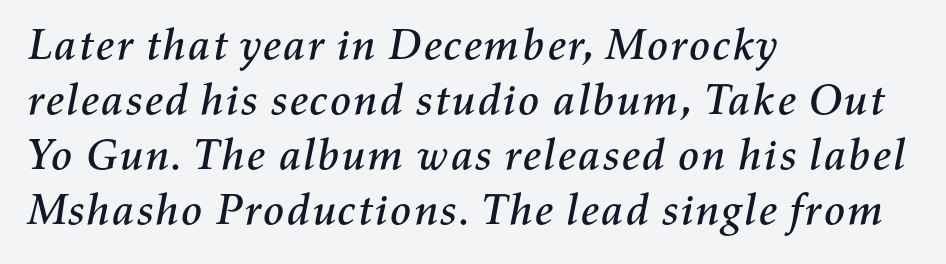
Q: Is the text italic (slanted)? A: Yes, it leans right by about 11 degrees.
Q: Is the text underlined? A: No.
Q: How is the paragraph aligned? A: Left-aligned.
Q: Is the spacing between letters normal or unusually wide? A: Normal.
Q: Is the spacing between lines tight, normal or loose? A: Normal.
Q: Width (condensed, normal, or wide)? A: Normal.
Q: Stroke contrast? A: Medium.
Q: x-height? A: Medium.
Q: Monospaced? A: No.
